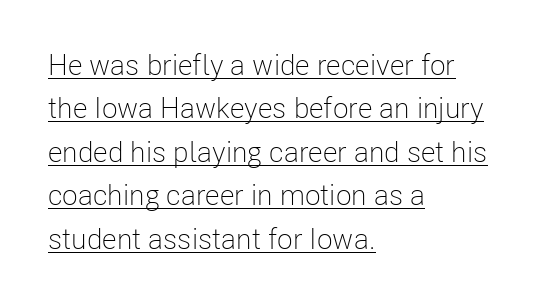
Q: Is the text bold? A: No.
Q: Is the text italic (slanted)? A: No, it is upright.
Q: Is the typeface a serif or a sans-serif typeface? A: Sans-serif.
Q: Is the text underlined? A: Yes.
Q: How is the paragraph aligned? A: Left-aligned.
Q: Is the spacing between letters normal or unusually wide? A: Normal.
Q: Is the spacing between lines tight, normal or loose? A: Normal.
Q: Width (condensed, normal, or wide)? A: Condensed.
Q: Stroke contrast? A: Low.
Q: x-height? A: Medium.
Q: Monospaced? A: No.
